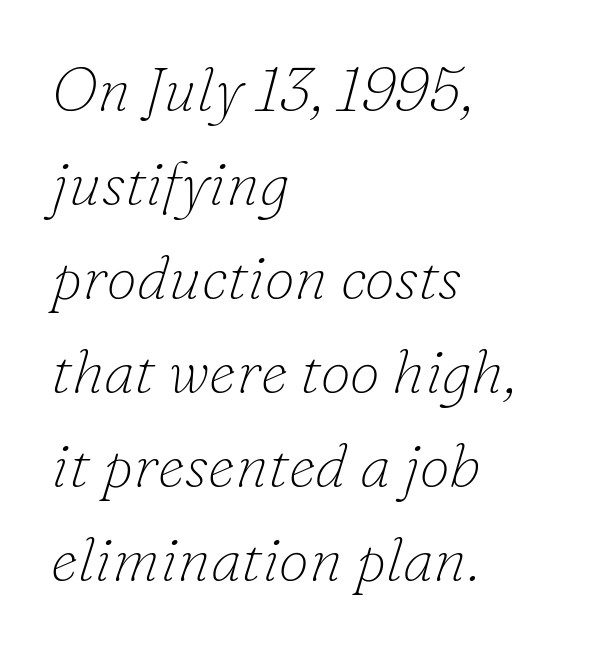
{"serif": "yes", "italic": "yes", "lean": "right", "slant_degrees": 16, "bold": "no", "weight": "thin", "width": "normal", "stroke_contrast": "low", "x_height": "small", "monospaced": "no", "underline": "no", "align": "left", "line_spacing": "normal", "line_spacing_ratio": 1.54, "letter_spacing": "normal", "letter_spacing_em": 0.0, "glyph_px": 61}
